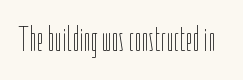
Q: Is the text bold? A: No.
Q: Is the text italic (slanted)? A: No, it is upright.
Q: Is the text underlined? A: No.
Q: Is the spacing between letters normal or unusually wide? A: Normal.
Q: Width (condensed, normal, or wide)? A: Condensed.
Q: Stroke contrast? A: Low.
Q: x-height? A: Medium.
Q: Monospaced? A: No.
